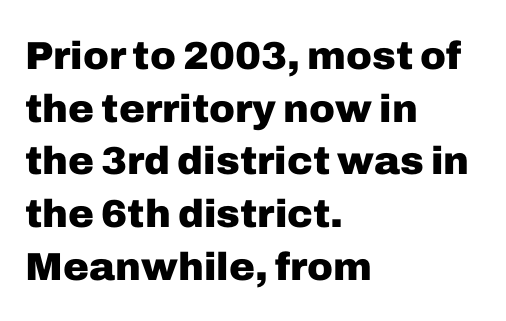
The image shows 39 px heavy sans-serif type, upright; set left-aligned, normal line spacing (1.35x), normal letter spacing, not underlined; low stroke contrast and a medium x-height.
